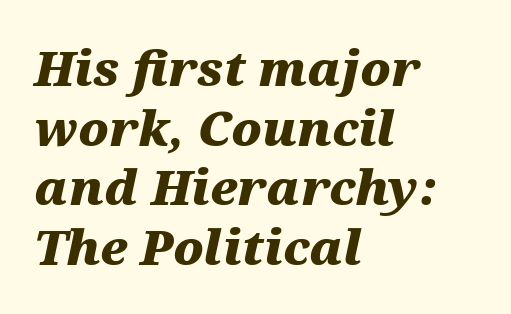
{"italic": "yes", "lean": "right", "slant_degrees": 12, "bold": "yes", "weight": "heavy", "width": "wide", "stroke_contrast": "medium", "x_height": "medium", "monospaced": "no", "underline": "no", "align": "left", "line_spacing_ratio": 1.24, "letter_spacing": "normal", "letter_spacing_em": 0.0, "glyph_px": 48}
